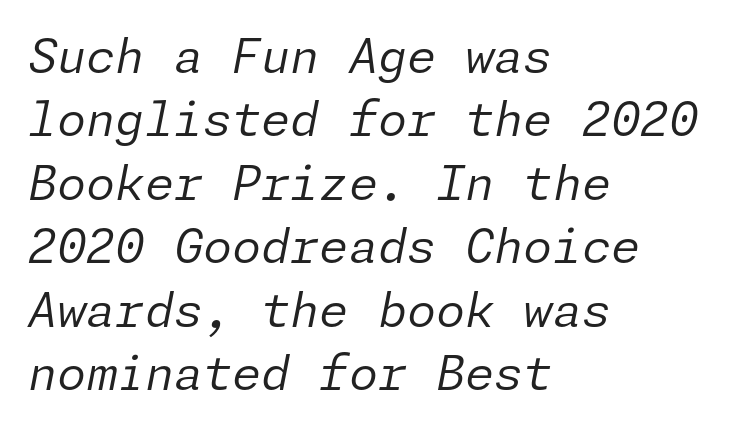
{"italic": "yes", "lean": "right", "slant_degrees": 11, "bold": "no", "weight": "regular", "width": "normal", "stroke_contrast": "low", "x_height": "medium", "underline": "no", "align": "left", "line_spacing": "normal", "line_spacing_ratio": 1.35, "letter_spacing": "normal", "letter_spacing_em": 0.0, "glyph_px": 47}
